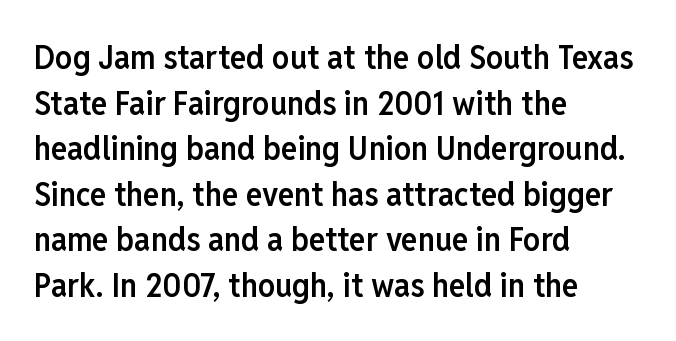
Q: Is the text bold? A: Semi-bold.
Q: Is the text italic (slanted)? A: No, it is upright.
Q: Is the typeface a serif or a sans-serif typeface? A: Sans-serif.
Q: Is the text underlined? A: No.
Q: How is the paragraph aligned? A: Left-aligned.
Q: Is the spacing between letters normal or unusually wide? A: Normal.
Q: Is the spacing between lines tight, normal or loose? A: Normal.
Q: Width (condensed, normal, or wide)? A: Condensed.
Q: Stroke contrast? A: Low.
Q: x-height? A: Medium.
Q: Monospaced? A: No.
